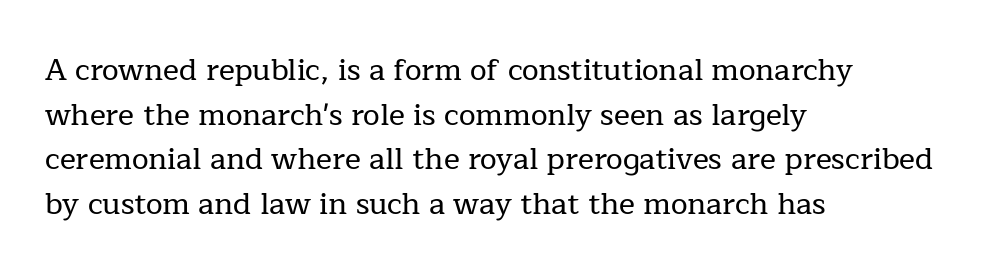
Q: Is the text italic (slanted)? A: No, it is upright.
Q: Is the typeface a serif or a sans-serif typeface? A: Serif.
Q: Is the text underlined? A: No.
Q: How is the paragraph aligned? A: Left-aligned.
Q: Is the spacing between letters normal or unusually wide? A: Normal.
Q: Is the spacing between lines tight, normal or loose? A: Normal.
Q: Width (condensed, normal, or wide)? A: Normal.
Q: Stroke contrast? A: Low.
Q: x-height? A: Medium.
Q: Monospaced? A: No.
